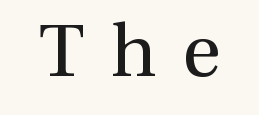
{"serif": "yes", "italic": "no", "bold": "no", "weight": "regular", "width": "normal", "x_height": "medium", "monospaced": "no", "underline": "no", "letter_spacing": "wide", "letter_spacing_em": 0.35, "glyph_px": 74}
